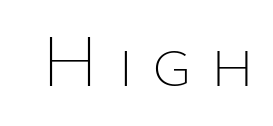
Q: Is the text bold? A: No.
Q: Is the text italic (slanted)? A: No, it is upright.
Q: Is the text underlined? A: No.
Q: Is the spacing between letters normal or unusually wide? A: Unusually wide.
Q: Width (condensed, normal, or wide)? A: Normal.
Q: Stroke contrast? A: Low.
Q: x-height? A: Medium.
Q: Monospaced? A: No.
